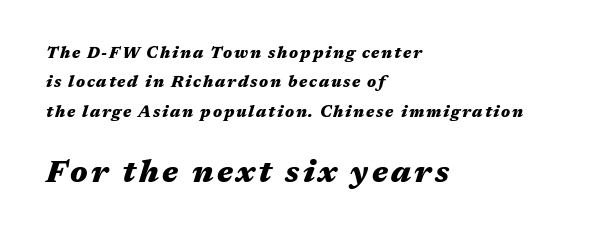
Italic? Definitely — the glyphs are oblique. Character widths vary here, with narrow letters taking less room than wide ones. The passage shown is not underscored anywhere. All the whitespace from short lines collects on the right.
